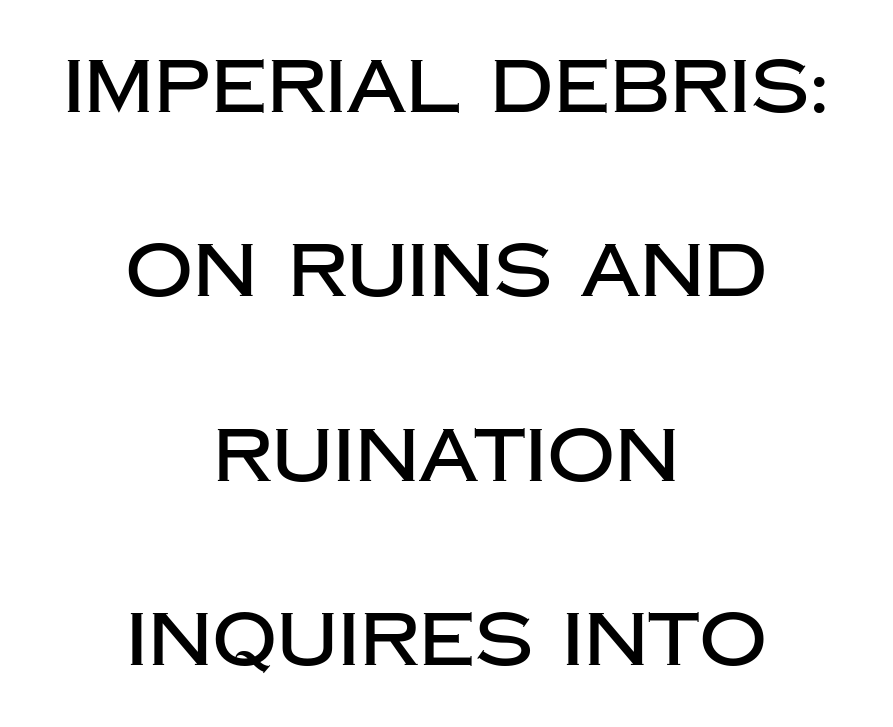
This is sans-serif lettering, the kind often seen on screens and signage. The gap between lines stays unmarked. Each word holds together tightly as a unit, with standard inter-letter gaps. Every row of glyphs is offset so its center matches the block's center. Each letter keeps its own natural width here, so spacing adapts to shape.
